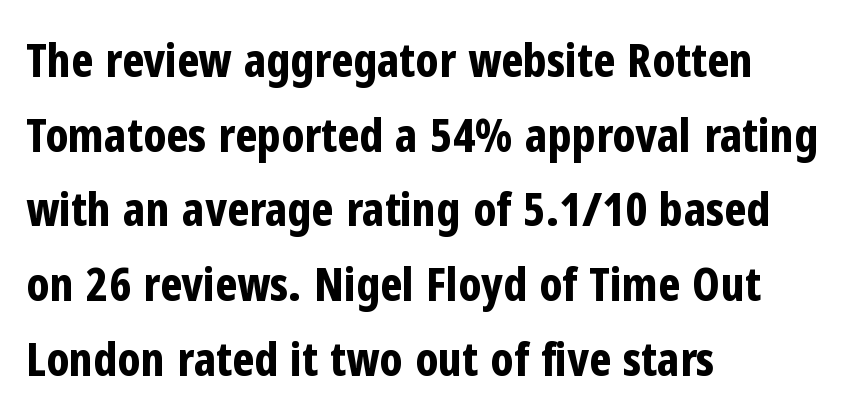
Q: Is the text bold? A: Yes.
Q: Is the text italic (slanted)? A: No, it is upright.
Q: Is the typeface a serif or a sans-serif typeface? A: Sans-serif.
Q: Is the text underlined? A: No.
Q: How is the paragraph aligned? A: Left-aligned.
Q: Is the spacing between letters normal or unusually wide? A: Normal.
Q: Is the spacing between lines tight, normal or loose? A: Normal.
Q: Width (condensed, normal, or wide)? A: Condensed.
Q: Stroke contrast? A: Low.
Q: x-height? A: Medium.
Q: Monospaced? A: No.
